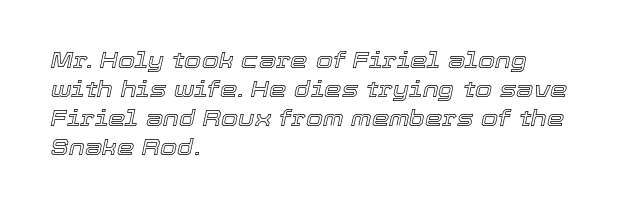
Q: Is the text italic (slanted)? A: Yes, it leans right by about 12 degrees.
Q: Is the text underlined? A: No.
Q: How is the paragraph aligned? A: Left-aligned.
Q: Is the spacing between letters normal or unusually wide? A: Normal.
Q: Is the spacing between lines tight, normal or loose? A: Normal.
